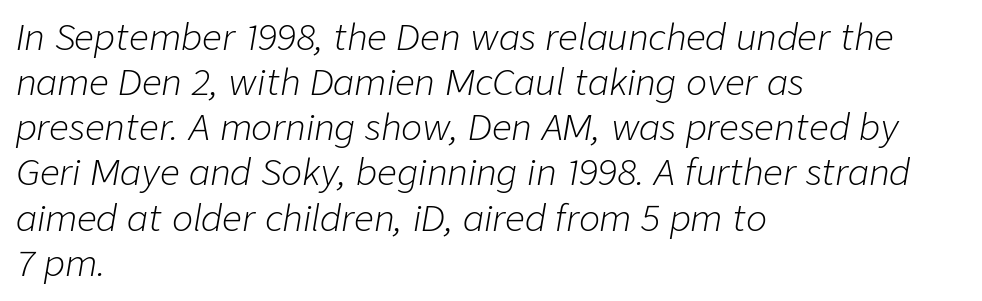
{"italic": "yes", "lean": "right", "slant_degrees": 9, "bold": "no", "weight": "light", "width": "normal", "stroke_contrast": "low", "x_height": "medium", "monospaced": "no", "underline": "no", "align": "left", "line_spacing": "normal", "line_spacing_ratio": 1.29, "letter_spacing": "normal", "letter_spacing_em": 0.0, "glyph_px": 35}
